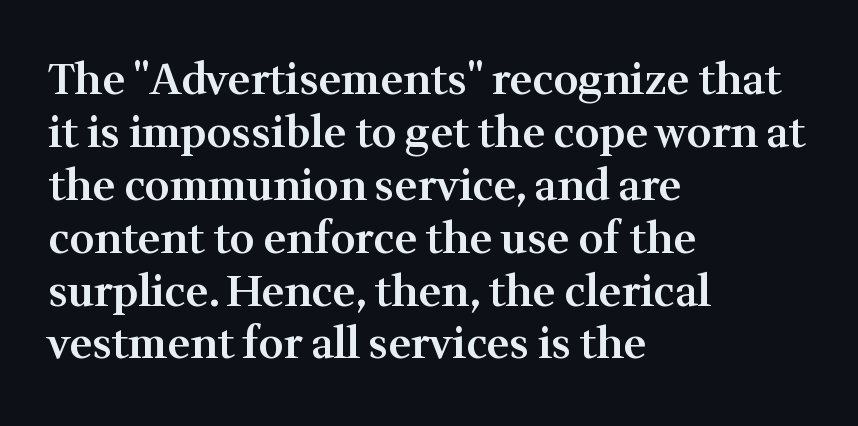
The characters look somewhat weighty, a semibold short of true bold. This rendering employs a face with finishing strokes, i.e., a serif. Lines of text with bare space underneath. Layout note: lines flush left. Letter spacing: default. These lines were composed using upright roman letters.
